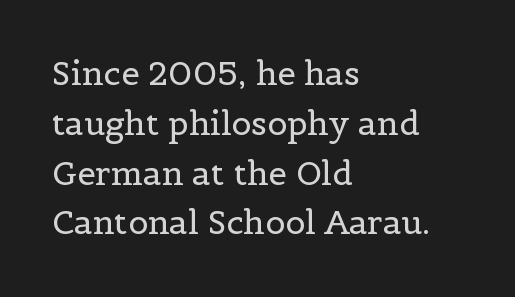
{"serif": "yes", "italic": "no", "bold": "no", "weight": "regular", "width": "normal", "x_height": "medium", "monospaced": "no", "underline": "no", "align": "left", "line_spacing": "normal", "line_spacing_ratio": 1.51, "letter_spacing": "normal", "letter_spacing_em": 0.0, "glyph_px": 33}
